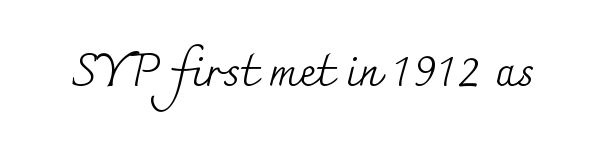
{"serif": "yes", "bold": "no", "weight": "regular", "width": "normal", "stroke_contrast": "medium", "x_height": "small", "monospaced": "no", "underline": "no", "letter_spacing": "normal", "letter_spacing_em": 0.0, "glyph_px": 47}
